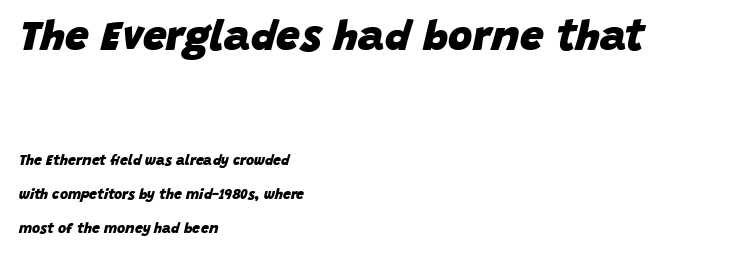
The image shows 42 px heavy type, italic (leaning right); set left-aligned, loose line spacing (2.42x), normal letter spacing, not underlined; the first (top) block is 3.0x larger; low stroke contrast and a large x-height.
